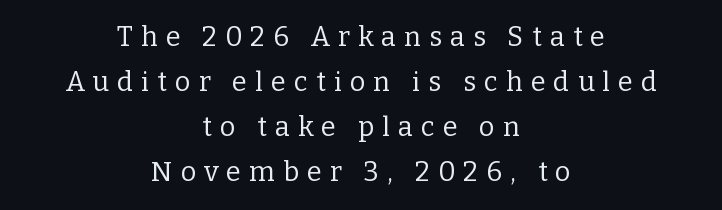
{"italic": "no", "bold": "no", "underline": "no", "align": "center", "line_spacing": "normal", "line_spacing_ratio": 1.67, "letter_spacing": "wide", "letter_spacing_em": 0.3, "glyph_px": 27}
